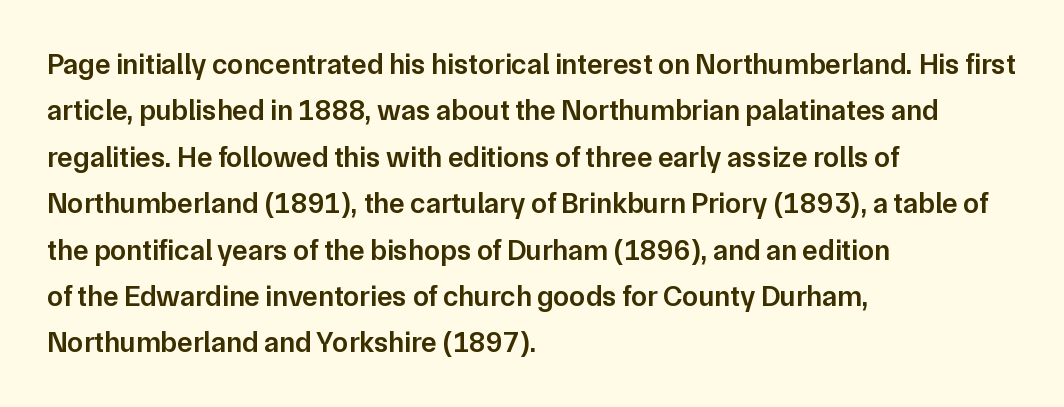
A classic flush-left, rag-right setting is used for this passage. Bare-footed words on every line. The passage shown is semibold, sitting just below true bold. The specimen reads as upright at a glance.
